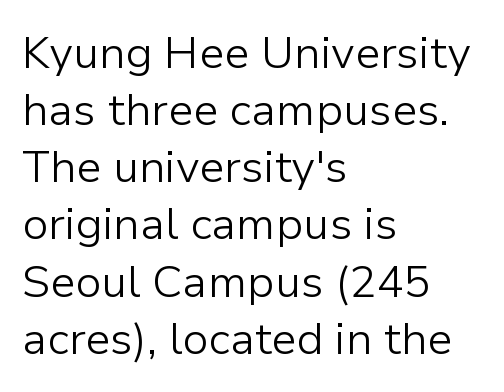
Spacing verdict: proportional, widths tailored to each character. Quick note: not italic, upright. No heavy texture on the line: the type isn't bold. Typeset ragged right — the left edge is the straight one. The tracking reads as untouched default to a designer's eye.
